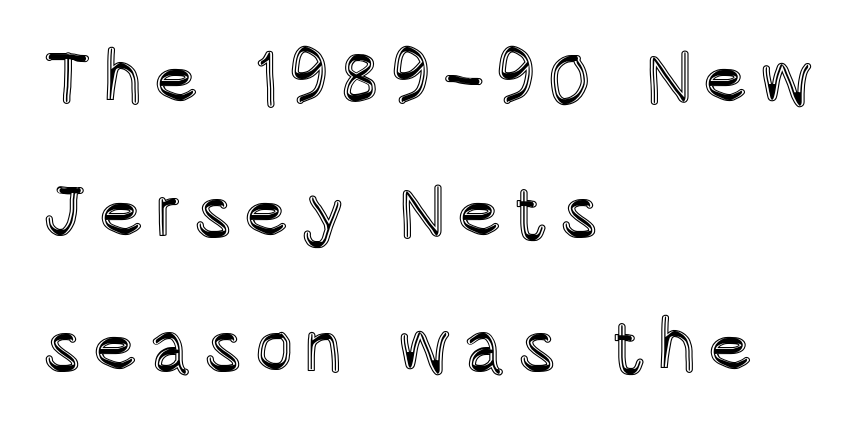
The image shows 74 px condensed type, upright; set left-aligned, line spacing 1.81x, not underlined; a large x-height.
